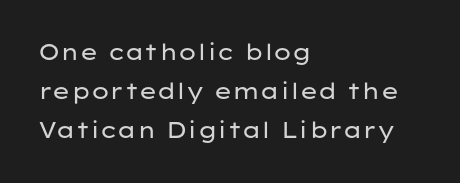
Q: Is the text bold? A: No.
Q: Is the text italic (slanted)? A: No, it is upright.
Q: Is the text underlined? A: No.
Q: How is the paragraph aligned? A: Left-aligned.
Q: Is the spacing between letters normal or unusually wide? A: Normal.
